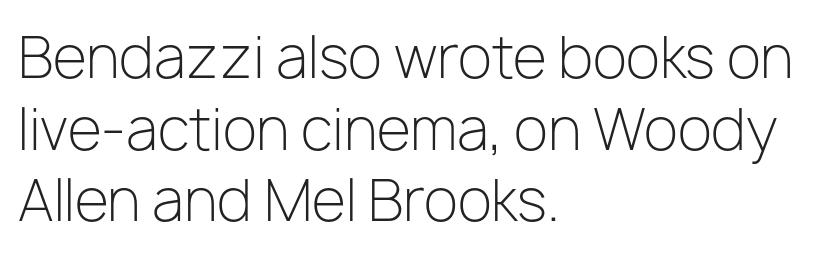
Q: Is the text bold? A: No.
Q: Is the text italic (slanted)? A: No, it is upright.
Q: Is the typeface a serif or a sans-serif typeface? A: Sans-serif.
Q: Is the text underlined? A: No.
Q: How is the paragraph aligned? A: Left-aligned.
Q: Is the spacing between letters normal or unusually wide? A: Normal.
Q: Is the spacing between lines tight, normal or loose? A: Normal.
Q: Width (condensed, normal, or wide)? A: Normal.
Q: Stroke contrast? A: Low.
Q: x-height? A: Medium.
Q: Monospaced? A: No.
